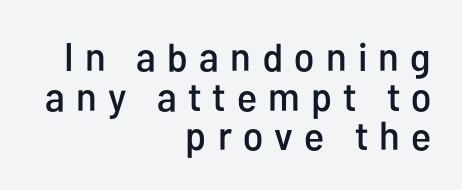
{"serif": "no", "italic": "no", "width": "condensed", "stroke_contrast": "low", "x_height": "medium", "monospaced": "no", "underline": "no", "align": "right", "line_spacing": "tight", "line_spacing_ratio": 0.99, "letter_spacing": "wide", "letter_spacing_em": 0.28, "glyph_px": 40}
